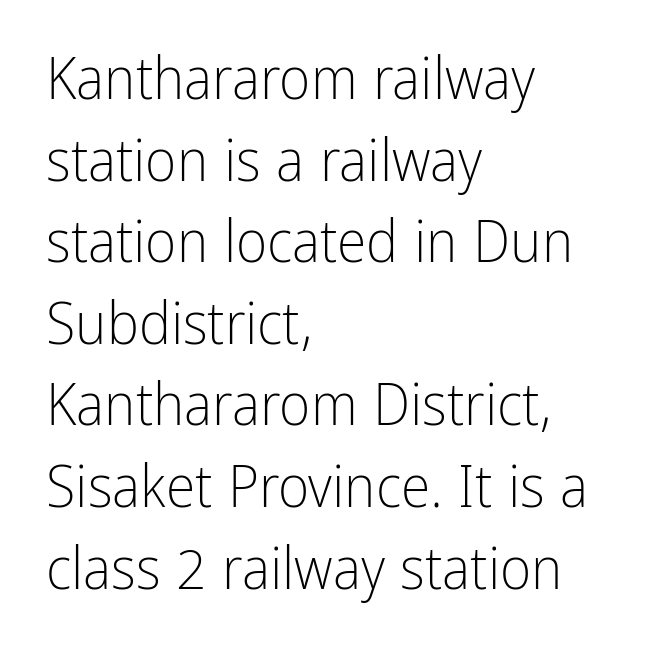
Q: Is the text bold? A: No.
Q: Is the text italic (slanted)? A: No, it is upright.
Q: Is the typeface a serif or a sans-serif typeface? A: Sans-serif.
Q: Is the text underlined? A: No.
Q: How is the paragraph aligned? A: Left-aligned.
Q: Is the spacing between letters normal or unusually wide? A: Normal.
Q: Is the spacing between lines tight, normal or loose? A: Normal.
Q: Width (condensed, normal, or wide)? A: Condensed.
Q: Stroke contrast? A: Low.
Q: x-height? A: Medium.
Q: Monospaced? A: No.
